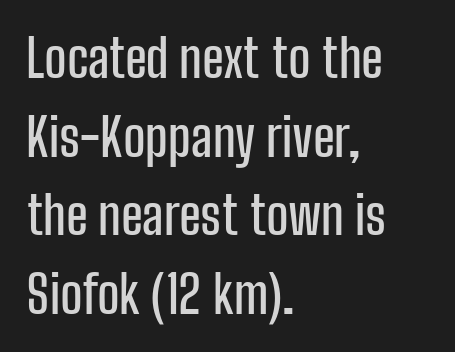
Type without underlining. Does the copy run flush right? No — it runs flush left. The face used here is proportionally spaced, like ordinary book or web type. This sample uses plain, unmodified letter spacing. Reading down the column, the eye jumps a familiar distance to each next line. This is roman type, the default non-slanted kind.
